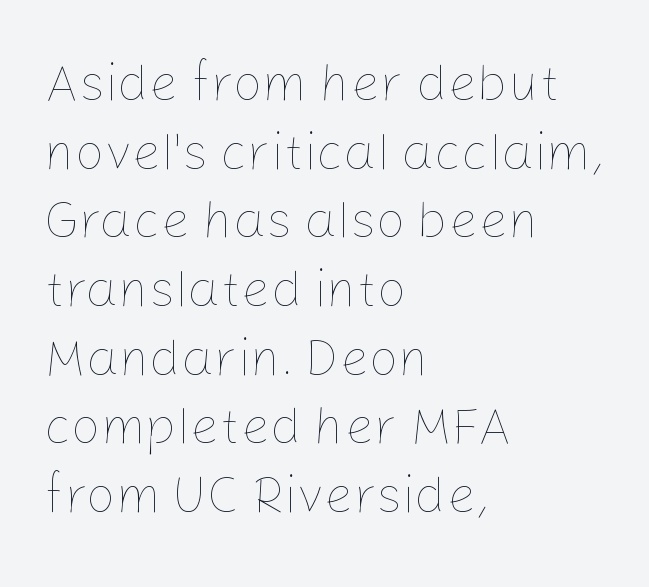
{"italic": "no", "bold": "no", "weight": "thin", "width": "normal", "stroke_contrast": "low", "x_height": "medium", "monospaced": "no", "underline": "no", "align": "left", "line_spacing": "normal", "line_spacing_ratio": 1.32, "letter_spacing": "normal", "letter_spacing_em": 0.0, "glyph_px": 52}
